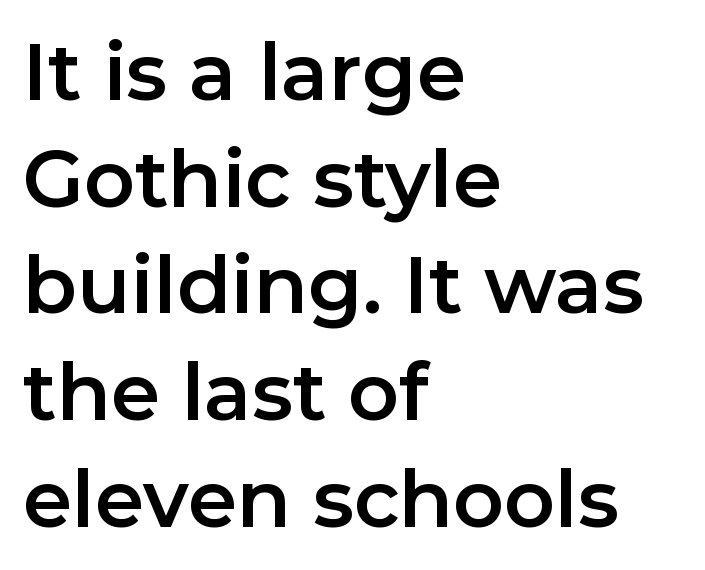
{"serif": "no", "italic": "no", "width": "normal", "stroke_contrast": "low", "x_height": "medium", "monospaced": "no", "underline": "no", "align": "left", "line_spacing": "normal", "line_spacing_ratio": 1.35, "letter_spacing": "normal", "letter_spacing_em": 0.0, "glyph_px": 79}
